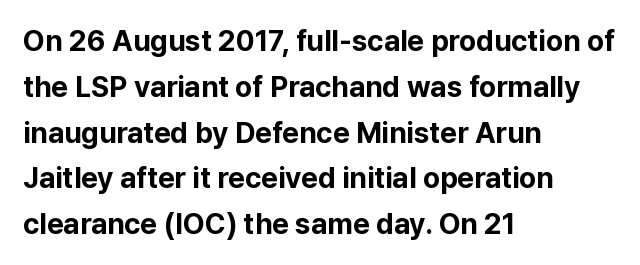
{"serif": "no", "italic": "no", "bold": "yes", "weight": "bold", "width": "normal", "stroke_contrast": "low", "x_height": "medium", "monospaced": "no", "underline": "no", "align": "left", "line_spacing": "normal", "line_spacing_ratio": 1.58, "letter_spacing": "normal", "letter_spacing_em": 0.0, "glyph_px": 29}
